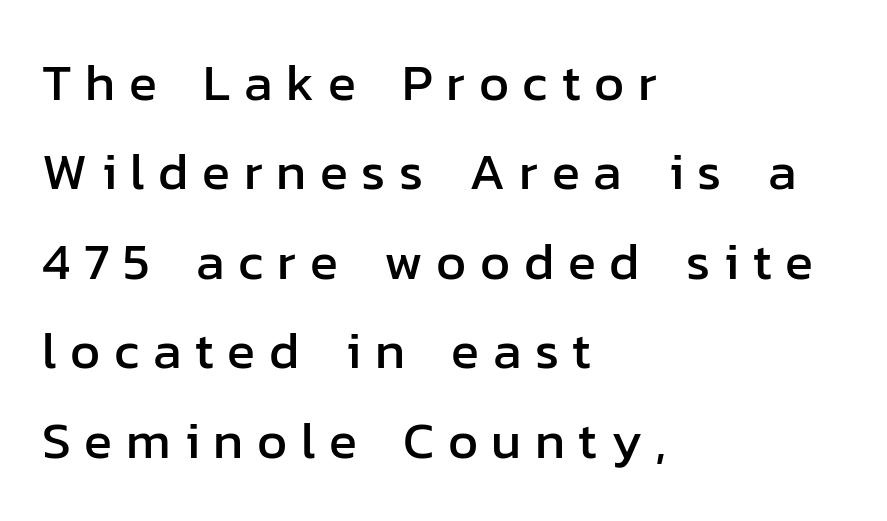
Look at the bottom of the vertical strokes: they stop flat, with no serifs. Italic: no, the glyphs are upright roman. How are the letters spaced? Widely, with obvious added tracking. Words float on clear page, feet unadorned. A classic flush-left, rag-right setting is used for this passage. The letters advance in unequal steps, a hallmark of proportional type.
